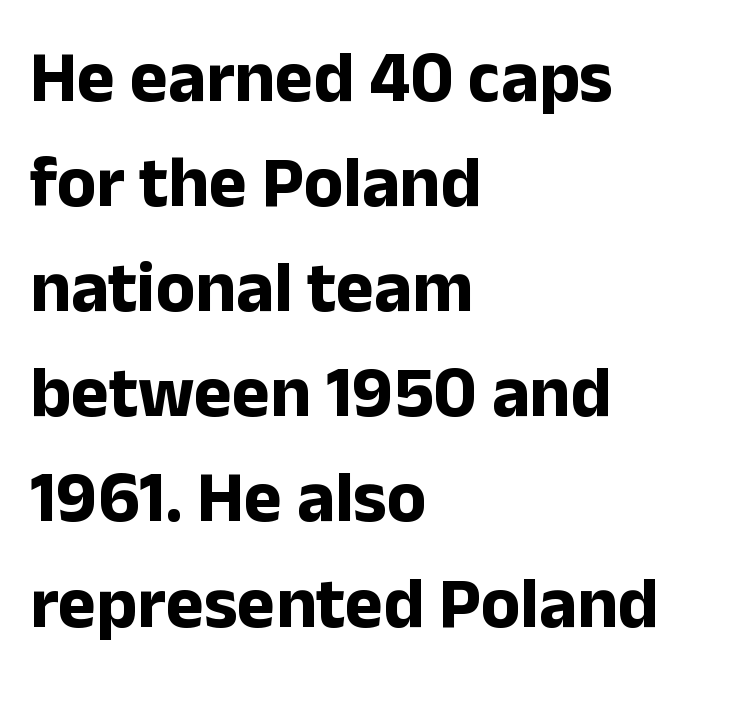
The line texture is even and compact thanks to regular tracking. Posture: upright roman. The passage shown is not underscored anywhere. The typesetter chose a ragged-right arrangement here. One glance says typical: line gaps are just what's usual.
